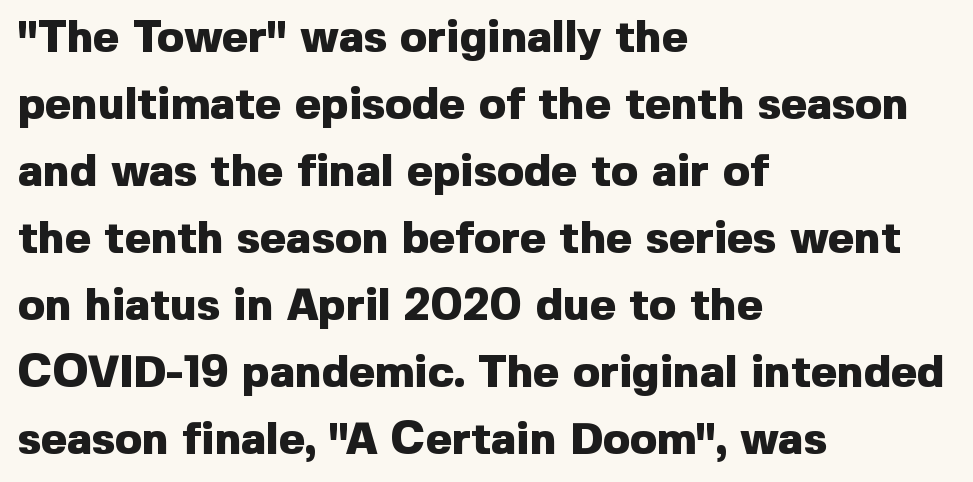
Q: Is the text bold? A: Yes.
Q: Is the text italic (slanted)? A: No, it is upright.
Q: Is the typeface a serif or a sans-serif typeface? A: Sans-serif.
Q: Is the text underlined? A: No.
Q: How is the paragraph aligned? A: Left-aligned.
Q: Is the spacing between letters normal or unusually wide? A: Normal.
Q: Is the spacing between lines tight, normal or loose? A: Normal.
Q: Width (condensed, normal, or wide)? A: Normal.
Q: x-height? A: Medium.
Q: Monospaced? A: No.
